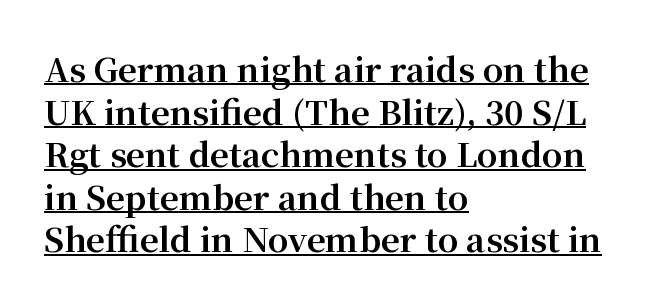
{"serif": "yes", "italic": "no", "bold": "yes", "weight": "bold", "width": "normal", "stroke_contrast": "medium", "x_height": "medium", "monospaced": "no", "underline": "yes", "align": "left", "line_spacing": "normal", "line_spacing_ratio": 1.29, "letter_spacing": "normal", "letter_spacing_em": 0.0, "glyph_px": 33}
